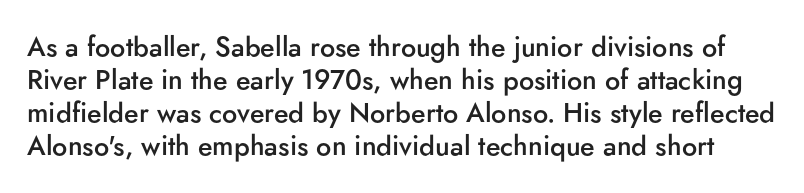
A semibold gives these letters moderate extra thickness, short of bold. Vertical strokes here are truly vertical. Characters follow at the spacing the type designer built in. Unmarked baselines from the first word to the last.
